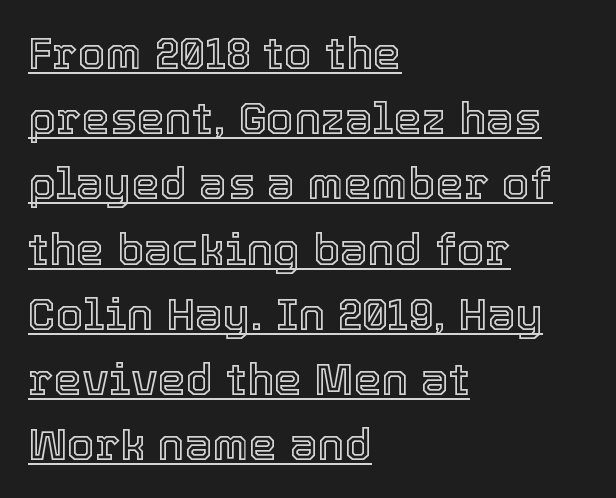
Q: Is the text italic (slanted)? A: No, it is upright.
Q: Is the text underlined? A: Yes.
Q: How is the paragraph aligned? A: Left-aligned.
Q: Is the spacing between letters normal or unusually wide? A: Normal.
Q: Is the spacing between lines tight, normal or loose? A: Normal.
Q: Width (condensed, normal, or wide)? A: Normal.
Q: x-height? A: Medium.
Q: Monospaced? A: No.
